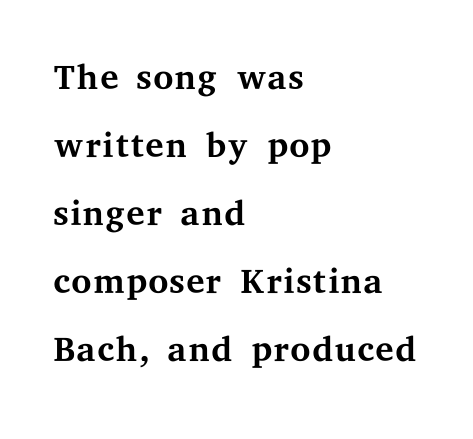
Is this a heavy cut? Hardly; it is regular or lighter. Looks like regular typesetting: each glyph gets only the width it needs. The text was rendered using a seriffed face with decorative stroke endings. Tracking here is standard; glyphs follow each other at the usual distance.
